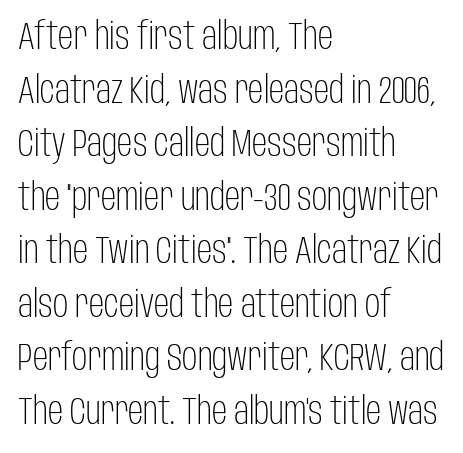
The image shows 38 px light, condensed sans-serif type, upright; set left-aligned, normal line spacing (1.41x), normal letter spacing, not underlined; low stroke contrast and a large x-height.
